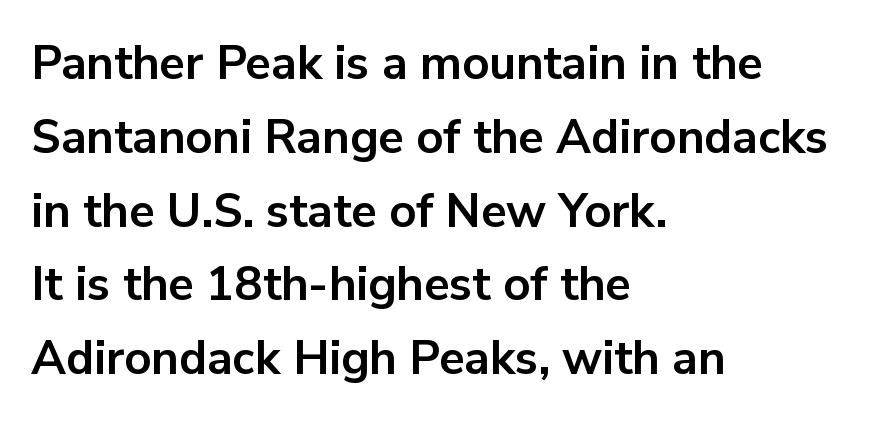
The image shows 47 px bold sans-serif type, upright; set left-aligned, normal line spacing (1.57x), normal letter spacing, not underlined; low stroke contrast and a medium x-height.
